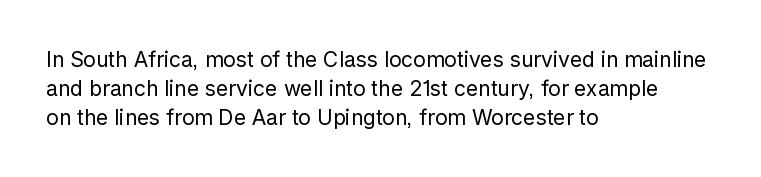
The image shows 21 px text type, upright; set left-aligned, normal line spacing (1.37x), normal letter spacing, not underlined.
